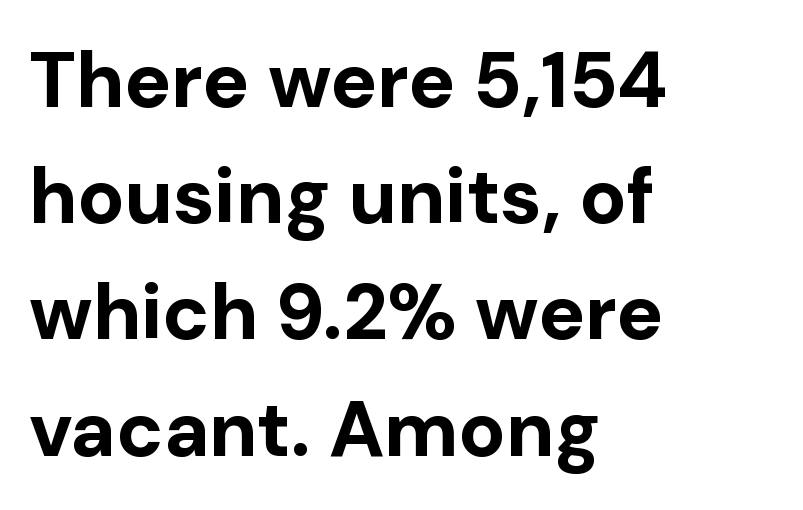
The image shows 78 px bold sans-serif type, upright; set left-aligned, normal line spacing (1.49x), normal letter spacing, not underlined; low stroke contrast and a medium x-height.
